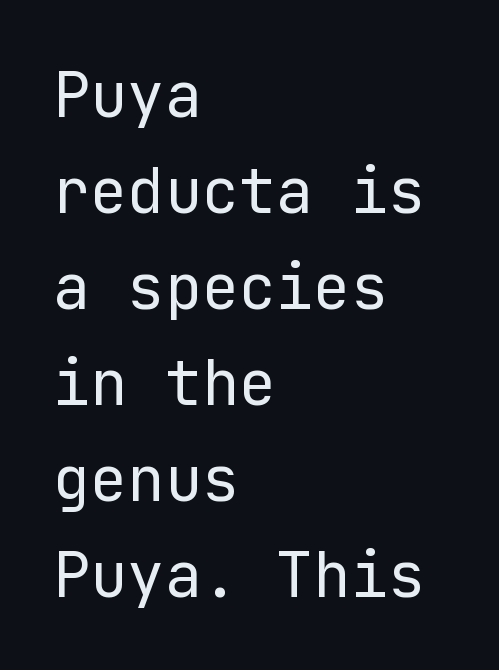
Q: Is the text bold? A: No.
Q: Is the text italic (slanted)? A: No, it is upright.
Q: Is the typeface a serif or a sans-serif typeface? A: Sans-serif.
Q: Is the text underlined? A: No.
Q: How is the paragraph aligned? A: Left-aligned.
Q: Is the spacing between letters normal or unusually wide? A: Normal.
Q: Is the spacing between lines tight, normal or loose? A: Normal.
Q: Width (condensed, normal, or wide)? A: Normal.
Q: Stroke contrast? A: Low.
Q: x-height? A: Medium.
